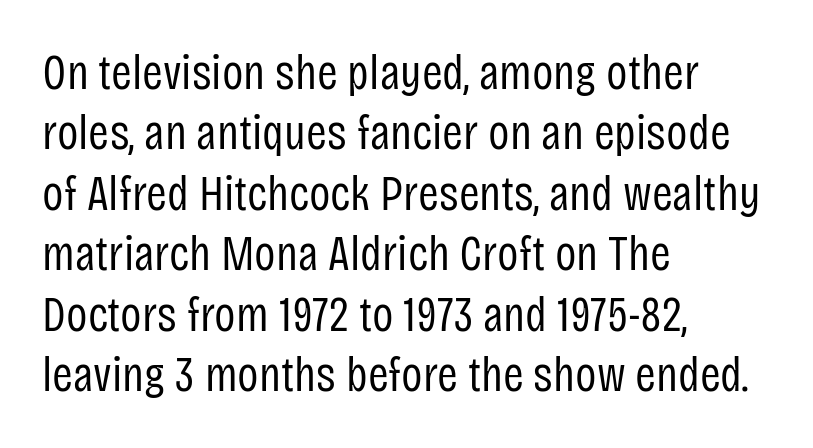
{"serif": "no", "italic": "no", "bold": "no", "weight": "regular", "width": "condensed", "stroke_contrast": "low", "x_height": "large", "monospaced": "no", "underline": "no", "align": "left", "line_spacing_ratio": 1.21, "letter_spacing": "normal", "letter_spacing_em": 0.0, "glyph_px": 50}
